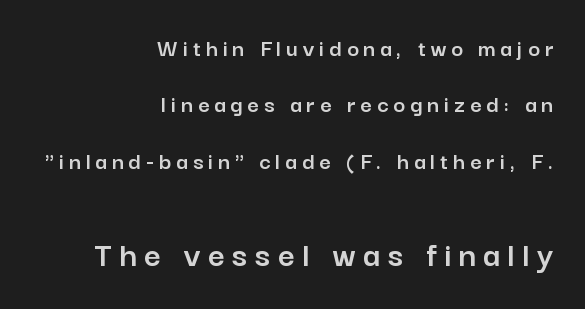
You could not count columns in this text — the font is proportionally spaced. Which chunk is bigger? The second one — the bottom block dwarfs the top. Nope, no serifs anywhere on these letters. Characters follow at a spacing far wider than the type designer built in.
